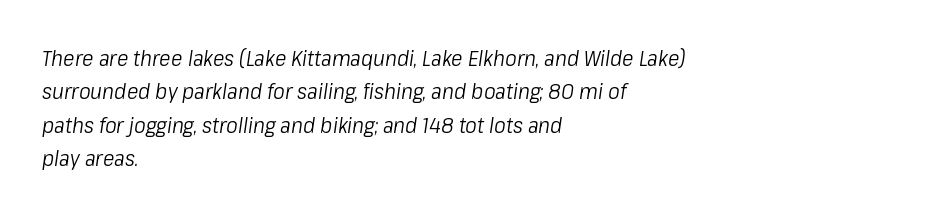
Each word holds together tightly as a unit, with standard inter-letter gaps. Type without underlining. One-word summary of the alignment: left. How would I describe the line gaps? Plain and ordinary. Heft: none added — not bold. The font's italic variant was chosen for this text.
